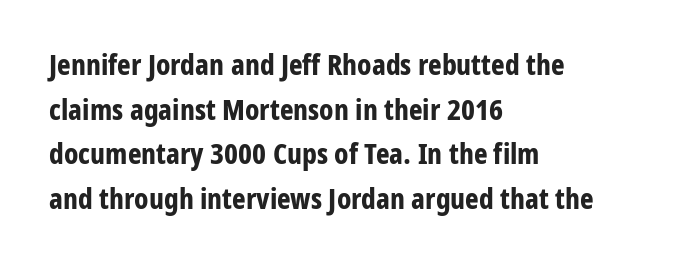
Successive baselines arrive at the customary interval. Each word holds together tightly as a unit, with standard inter-letter gaps. The paragraph shown leans on its left margin. Serif or sans? Sans — the stroke terminals are bare.
